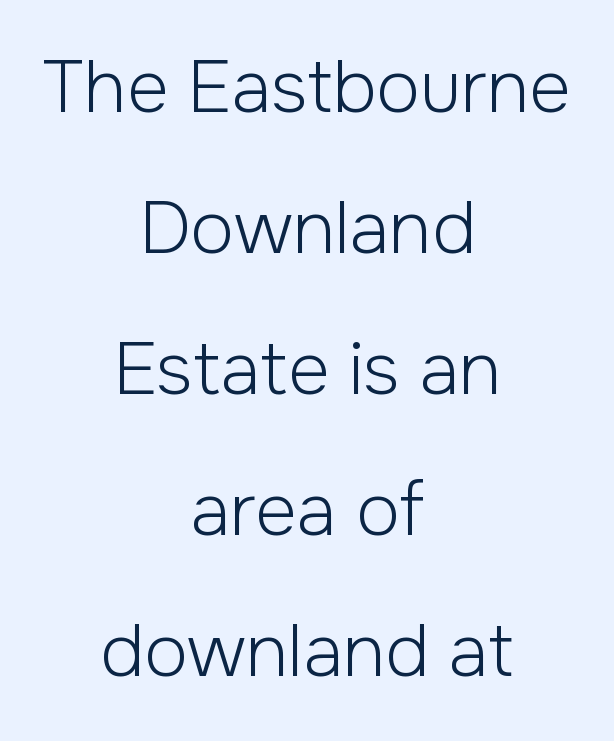
Q: Is the text bold? A: No.
Q: Is the text italic (slanted)? A: No, it is upright.
Q: Is the typeface a serif or a sans-serif typeface? A: Sans-serif.
Q: Is the text underlined? A: No.
Q: How is the paragraph aligned? A: Centered.
Q: Is the spacing between letters normal or unusually wide? A: Normal.
Q: Is the spacing between lines tight, normal or loose? A: Loose.
Q: Width (condensed, normal, or wide)? A: Normal.
Q: Stroke contrast? A: Low.
Q: x-height? A: Medium.
Q: Monospaced? A: No.
